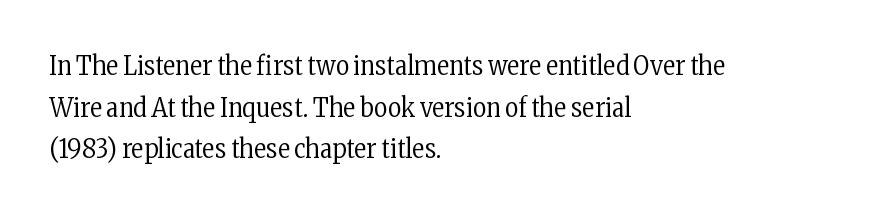
{"italic": "no", "bold": "no", "underline": "no", "align": "left", "line_spacing": "normal", "line_spacing_ratio": 1.6, "letter_spacing": "normal", "letter_spacing_em": 0.0, "glyph_px": 26}
